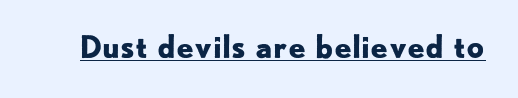
Q: Is the text bold? A: Yes.
Q: Is the text italic (slanted)? A: No, it is upright.
Q: Is the typeface a serif or a sans-serif typeface? A: Sans-serif.
Q: Is the text underlined? A: Yes.
Q: Is the spacing between letters normal or unusually wide? A: Normal.
Q: Width (condensed, normal, or wide)? A: Normal.
Q: Stroke contrast? A: Low.
Q: x-height? A: Small.
Q: Monospaced? A: No.
